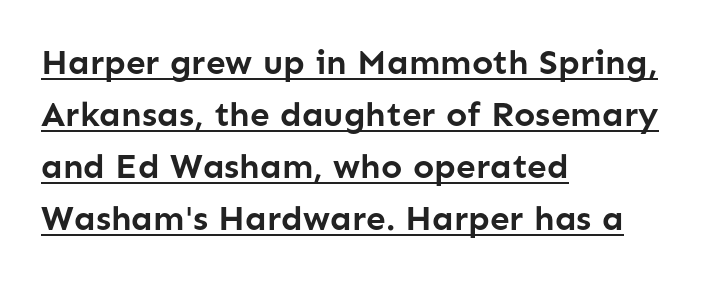
The image shows 35 px semibold sans-serif type, upright; set left-aligned, normal line spacing (1.49x), normal letter spacing, underlined; low stroke contrast and a medium x-height.
